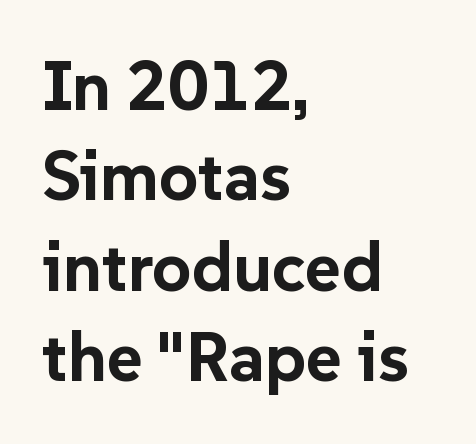
Q: Is the text bold? A: Yes.
Q: Is the text italic (slanted)? A: No, it is upright.
Q: Is the typeface a serif or a sans-serif typeface? A: Sans-serif.
Q: Is the text underlined? A: No.
Q: How is the paragraph aligned? A: Left-aligned.
Q: Is the spacing between letters normal or unusually wide? A: Normal.
Q: Is the spacing between lines tight, normal or loose? A: Normal.
Q: Width (condensed, normal, or wide)? A: Normal.
Q: Stroke contrast? A: Low.
Q: x-height? A: Medium.
Q: Monospaced? A: No.
